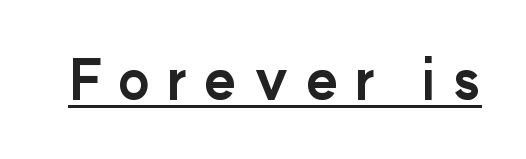
Q: Is the text bold? A: Yes.
Q: Is the text italic (slanted)? A: No, it is upright.
Q: Is the typeface a serif or a sans-serif typeface? A: Sans-serif.
Q: Is the text underlined? A: Yes.
Q: Is the spacing between letters normal or unusually wide? A: Unusually wide.
Q: Width (condensed, normal, or wide)? A: Normal.
Q: Stroke contrast? A: Low.
Q: x-height? A: Medium.
Q: Monospaced? A: No.
